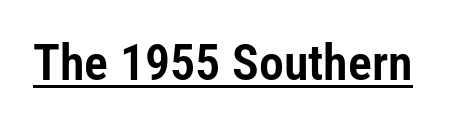
The image shows 50 px condensed sans-serif type, upright; set normal letter spacing, underlined; low stroke contrast and a medium x-height.
